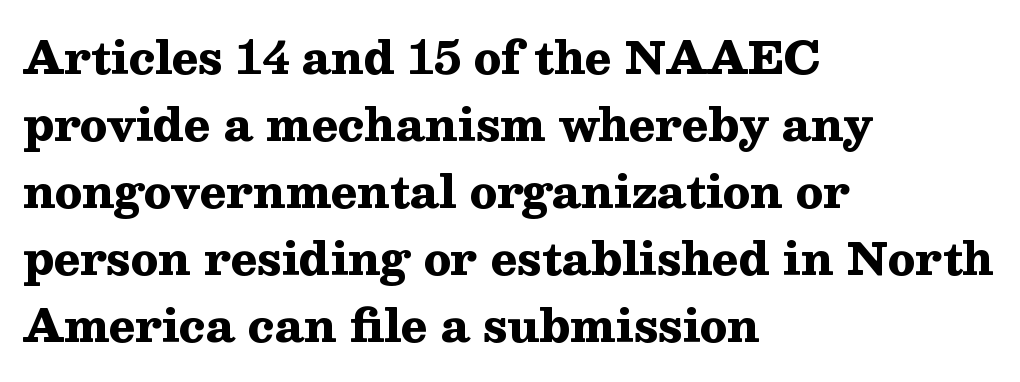
You could call the tracking neutral — neither tight nor loose. Posture: vertical. Here the designer chose a conventional face with non-uniform glyph widths. Just letters on the line, the space beneath them empty. Students, observe: this is what conventionally led text looks like. The rag falls on the right side of this text block.
